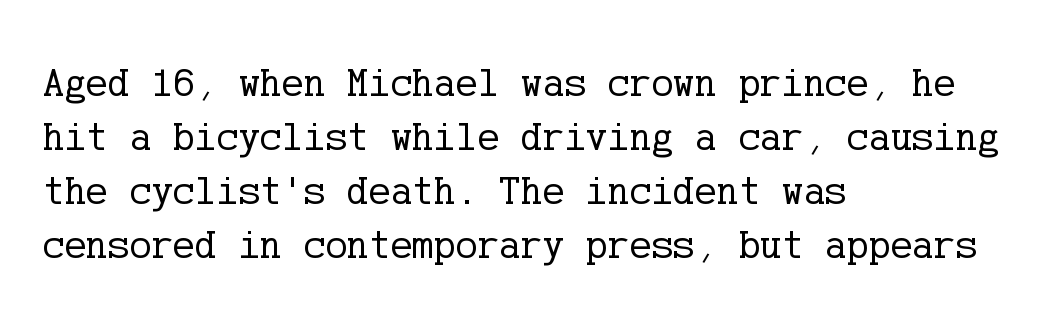
This rendering leaves character spacing at its baseline value. A typesetter would label this face a serif. The glyphs are unaccompanied by any horizontal stroke below them. Stems and bowls with no extra thickness — not bold.
